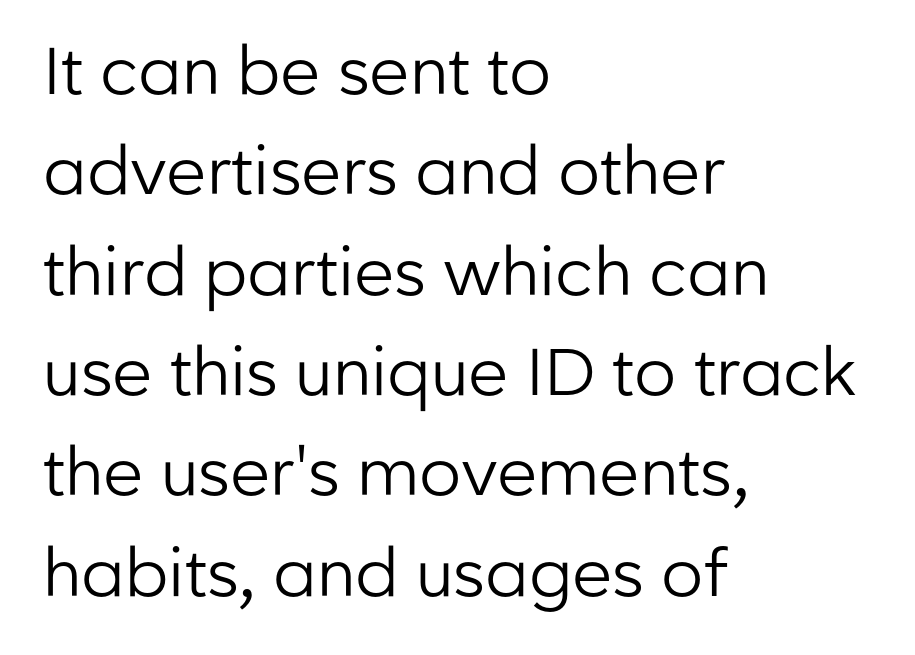
{"serif": "no", "italic": "no", "bold": "no", "weight": "regular", "width": "normal", "stroke_contrast": "low", "x_height": "medium", "monospaced": "no", "underline": "no", "align": "left", "line_spacing": "normal", "line_spacing_ratio": 1.52, "letter_spacing": "normal", "letter_spacing_em": 0.0, "glyph_px": 66}
